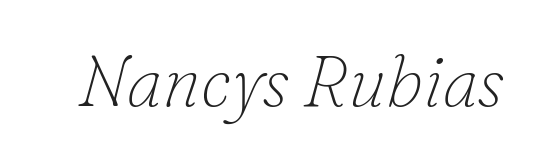
Is the stroke heavy? The answer is a plain regular-or-lighter. Varying glyph widths throughout — classic text-font behaviour. A bare baseline throughout the passage. Caption: standard tracking, unaltered. The letters carry serifs — small finishing strokes at the ends of their stems.
